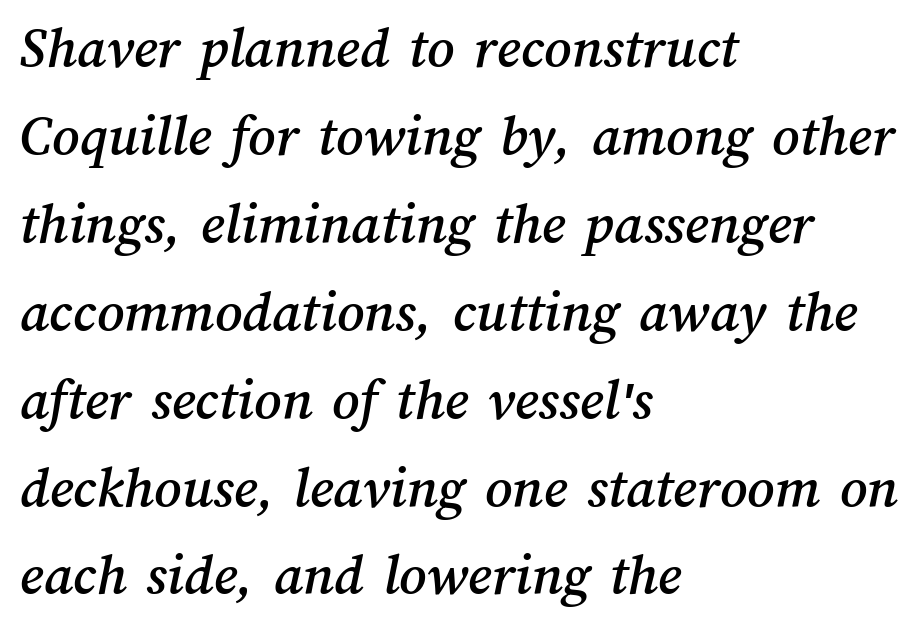
{"width": "normal", "stroke_contrast": "medium", "x_height": "medium", "monospaced": "no", "underline": "no", "align": "left", "line_spacing": "normal", "line_spacing_ratio": 1.49, "letter_spacing": "normal", "letter_spacing_em": 0.0, "glyph_px": 59}
